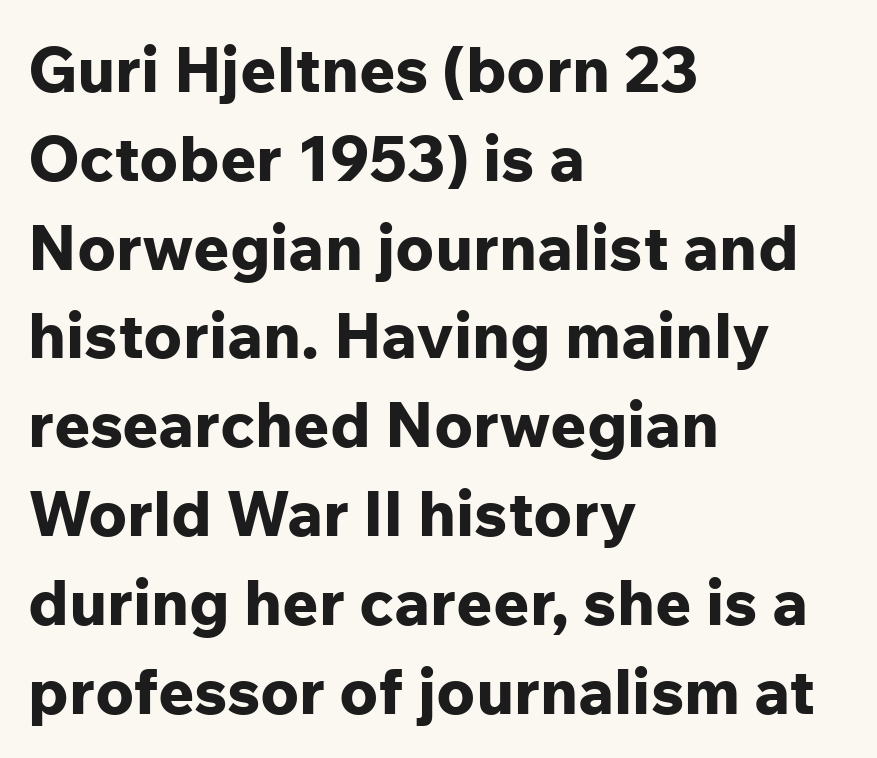
Q: Is the text bold? A: Yes.
Q: Is the text italic (slanted)? A: No, it is upright.
Q: Is the typeface a serif or a sans-serif typeface? A: Sans-serif.
Q: Is the text underlined? A: No.
Q: How is the paragraph aligned? A: Left-aligned.
Q: Is the spacing between letters normal or unusually wide? A: Normal.
Q: Is the spacing between lines tight, normal or loose? A: Normal.
Q: Width (condensed, normal, or wide)? A: Normal.
Q: Stroke contrast? A: Low.
Q: x-height? A: Medium.
Q: Monospaced? A: No.
